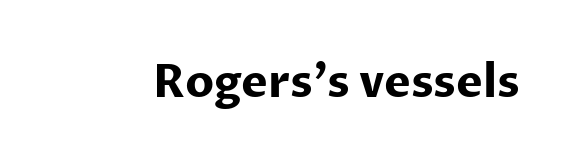
Students, note that the glyphs here touch the page at normal intervals. Varying glyph widths throughout — classic text-font behaviour. Typographically, this falls in the sans-serif category. Thick stems and heavy bowls — unmistakably bold. The letters stand straight up with perfectly vertical stems. The zone under the glyphs is completely vacant.
